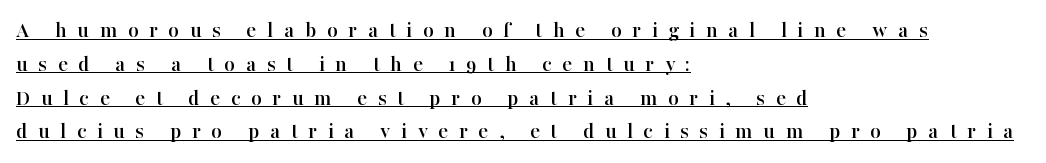
The image shows 23 px text type, upright; set left-aligned, normal line spacing (1.47x), unusually wide letter spacing (+0.46 em), underlined.
